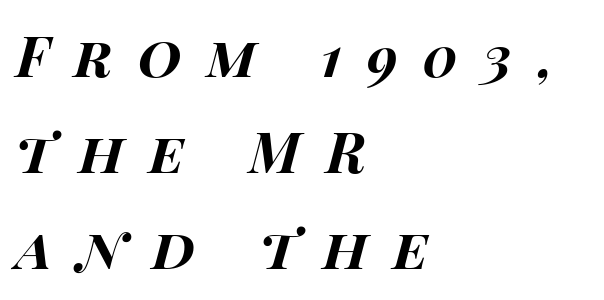
The rag falls on the right side of this text block. A typesetter would call this proportional, since set widths differ per character. There is plenty of visible air inserted between adjacent glyphs. Only glyphs here, with clear space below each row. Typographic density is high because the face is bold. You can tell it's italic because the verticals aren't actually vertical.
